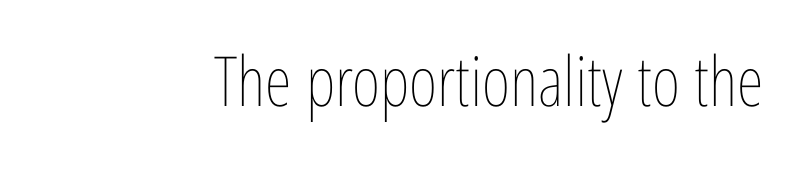
Q: Is the text bold? A: No.
Q: Is the text italic (slanted)? A: No, it is upright.
Q: Is the text underlined? A: No.
Q: Is the spacing between letters normal or unusually wide? A: Normal.
Q: Width (condensed, normal, or wide)? A: Condensed.
Q: Stroke contrast? A: Low.
Q: x-height? A: Medium.
Q: Monospaced? A: No.
